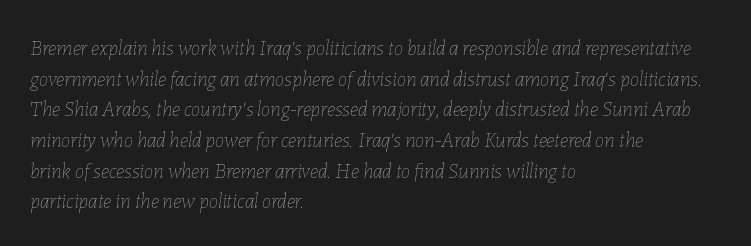
{"italic": "yes", "lean": "right", "slant_degrees": 7, "bold": "no", "underline": "no", "align": "left", "line_spacing": "normal", "line_spacing_ratio": 1.46, "letter_spacing": "normal", "letter_spacing_em": 0.0, "glyph_px": 21}
